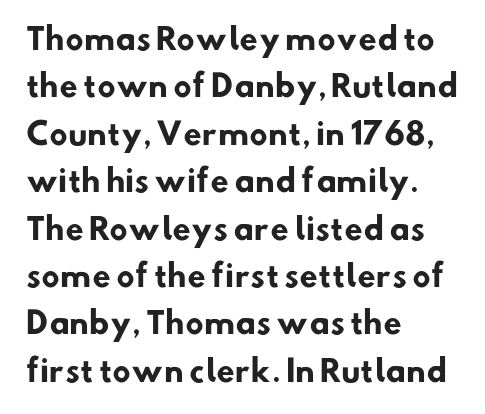
Q: Is the text bold? A: Yes.
Q: Is the typeface a serif or a sans-serif typeface? A: Sans-serif.
Q: Is the text underlined? A: No.
Q: How is the paragraph aligned? A: Left-aligned.
Q: Is the spacing between letters normal or unusually wide? A: Normal.
Q: Is the spacing between lines tight, normal or loose? A: Normal.
Q: Width (condensed, normal, or wide)? A: Normal.
Q: Stroke contrast? A: Low.
Q: x-height? A: Small.
Q: Monospaced? A: No.
